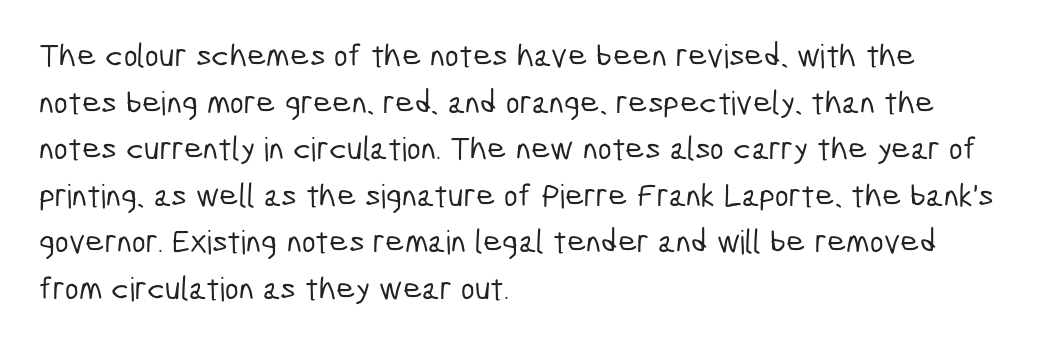
Q: Is the typeface a serif or a sans-serif typeface? A: Sans-serif.
Q: Is the text underlined? A: No.
Q: How is the paragraph aligned? A: Left-aligned.
Q: Is the spacing between letters normal or unusually wide? A: Normal.
Q: Is the spacing between lines tight, normal or loose? A: Normal.
Q: Width (condensed, normal, or wide)? A: Condensed.
Q: Stroke contrast? A: Low.
Q: x-height? A: Medium.
Q: Monospaced? A: No.
